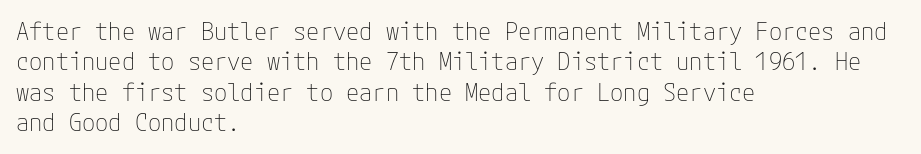
The image shows 24 px text type, upright; set left-aligned, normal line spacing (1.27x), normal letter spacing, not underlined.
